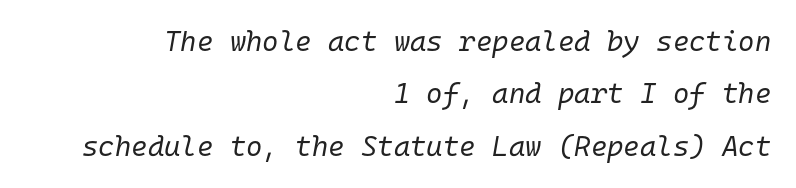
{"italic": "yes", "lean": "right", "slant_degrees": 10, "bold": "no", "weight": "regular", "width": "normal", "stroke_contrast": "low", "x_height": "medium", "monospaced": "yes", "underline": "no", "align": "right", "line_spacing_ratio": 1.87, "letter_spacing": "normal", "letter_spacing_em": 0.0, "glyph_px": 28}
